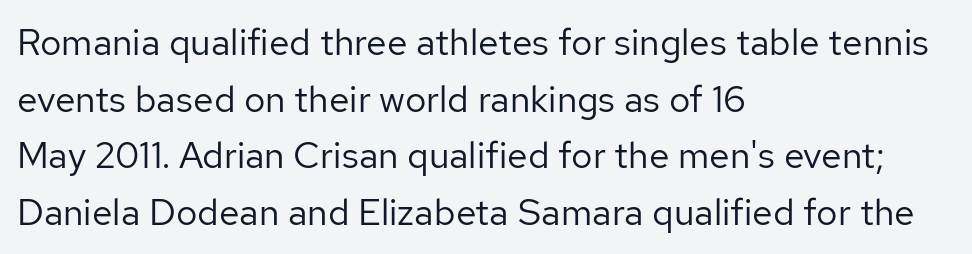
Q: Is the text bold? A: No.
Q: Is the text italic (slanted)? A: No, it is upright.
Q: Is the typeface a serif or a sans-serif typeface? A: Sans-serif.
Q: Is the text underlined? A: No.
Q: How is the paragraph aligned? A: Left-aligned.
Q: Is the spacing between letters normal or unusually wide? A: Normal.
Q: Is the spacing between lines tight, normal or loose? A: Normal.
Q: Width (condensed, normal, or wide)? A: Normal.
Q: Stroke contrast? A: Low.
Q: x-height? A: Medium.
Q: Monospaced? A: No.
